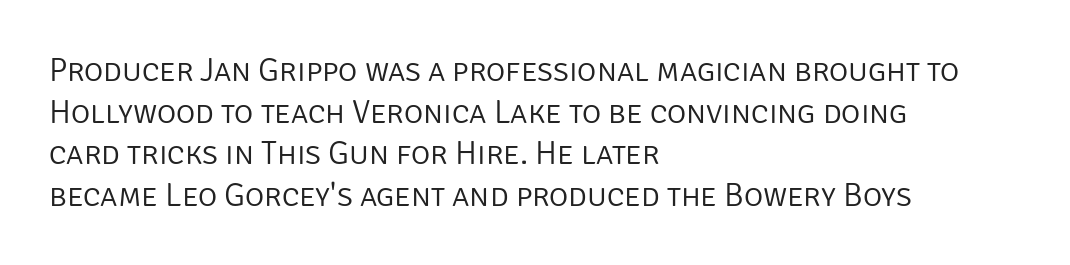
Q: Is the text bold? A: No.
Q: Is the text italic (slanted)? A: No, it is upright.
Q: Is the typeface a serif or a sans-serif typeface? A: Sans-serif.
Q: Is the text underlined? A: No.
Q: How is the paragraph aligned? A: Left-aligned.
Q: Is the spacing between letters normal or unusually wide? A: Normal.
Q: Is the spacing between lines tight, normal or loose? A: Normal.
Q: Width (condensed, normal, or wide)? A: Normal.
Q: Stroke contrast? A: Low.
Q: x-height? A: Large.
Q: Monospaced? A: No.
